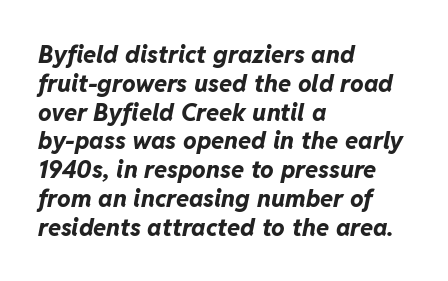
{"italic": "yes", "lean": "right", "slant_degrees": 11, "bold": "yes", "underline": "no", "align": "left", "line_spacing_ratio": 1.2, "letter_spacing": "normal", "letter_spacing_em": 0.0, "glyph_px": 24}
